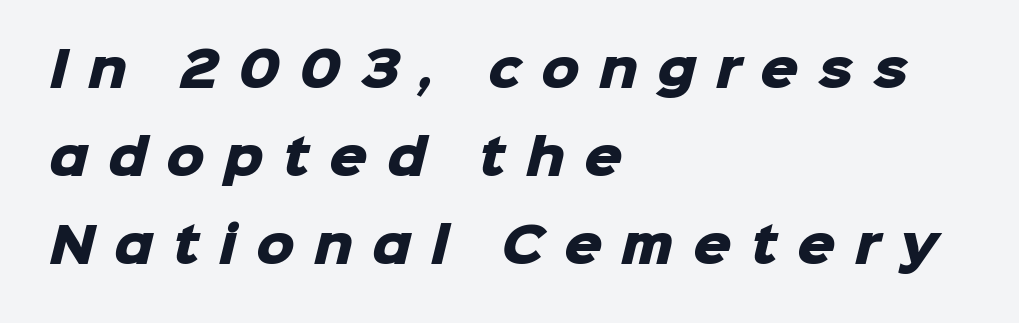
Q: Is the text bold? A: Yes.
Q: Is the typeface a serif or a sans-serif typeface? A: Sans-serif.
Q: Is the text underlined? A: No.
Q: How is the paragraph aligned? A: Left-aligned.
Q: Is the spacing between letters normal or unusually wide? A: Unusually wide.
Q: Width (condensed, normal, or wide)? A: Normal.
Q: Stroke contrast? A: Low.
Q: x-height? A: Medium.
Q: Monospaced? A: No.
